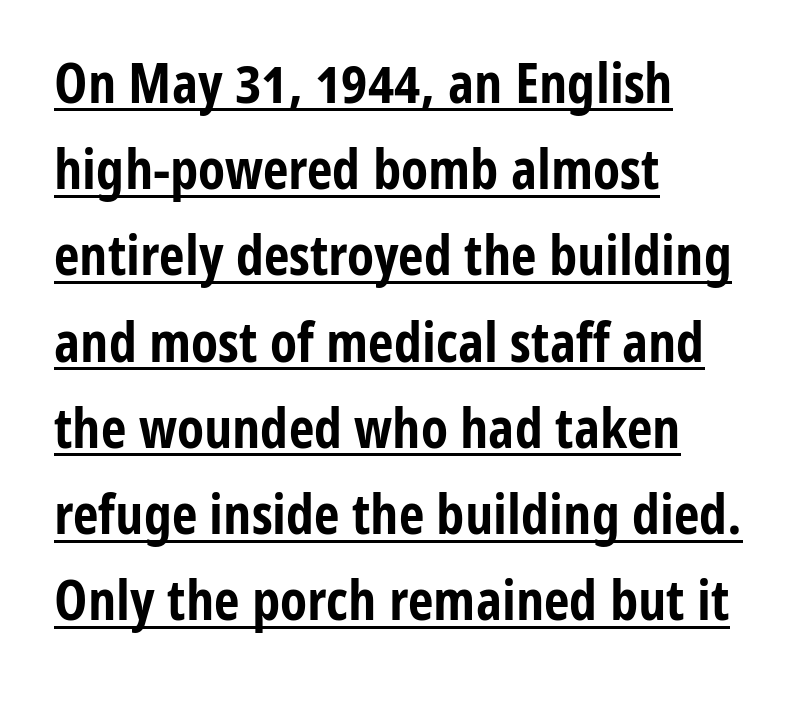
Q: Is the text bold? A: Yes.
Q: Is the text italic (slanted)? A: No, it is upright.
Q: Is the typeface a serif or a sans-serif typeface? A: Sans-serif.
Q: Is the text underlined? A: Yes.
Q: How is the paragraph aligned? A: Left-aligned.
Q: Is the spacing between letters normal or unusually wide? A: Normal.
Q: Is the spacing between lines tight, normal or loose? A: Normal.
Q: Width (condensed, normal, or wide)? A: Condensed.
Q: Stroke contrast? A: Low.
Q: x-height? A: Medium.
Q: Monospaced? A: No.
